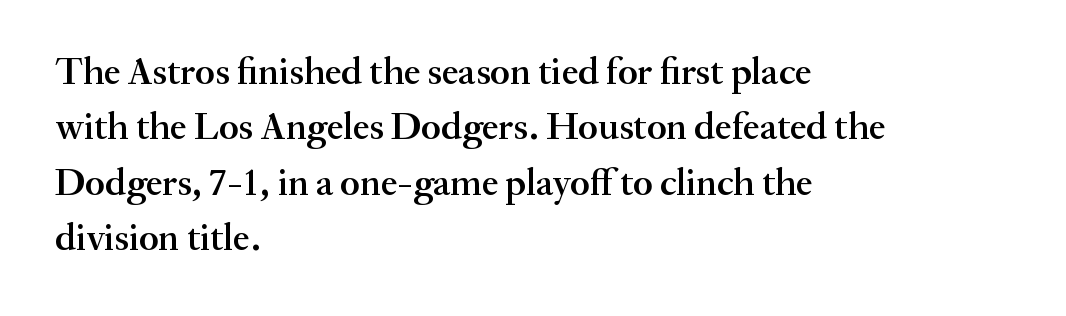
Q: Is the text bold? A: Semi-bold.
Q: Is the text italic (slanted)? A: No, it is upright.
Q: Is the typeface a serif or a sans-serif typeface? A: Serif.
Q: Is the text underlined? A: No.
Q: How is the paragraph aligned? A: Left-aligned.
Q: Is the spacing between letters normal or unusually wide? A: Normal.
Q: Is the spacing between lines tight, normal or loose? A: Normal.
Q: Width (condensed, normal, or wide)? A: Normal.
Q: Stroke contrast? A: Medium.
Q: x-height? A: Small.
Q: Monospaced? A: No.
